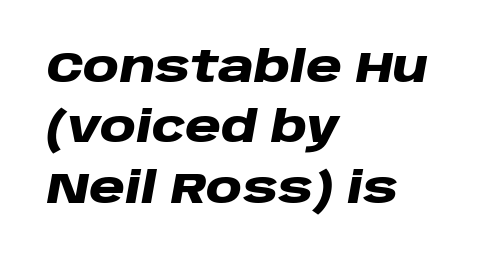
The image shows 44 px heavy, wide type, italic (leaning right); set left-aligned, normal line spacing (1.37x), normal letter spacing, not underlined; low stroke contrast and a large x-height.
